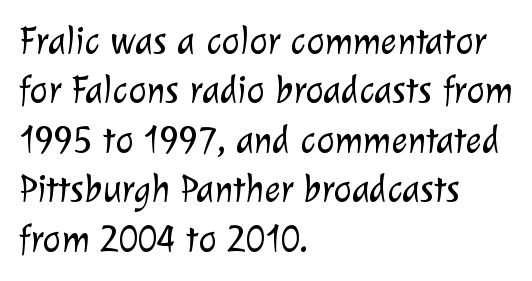
This sample is left-justified, so line endings fall wherever the words run out. Leading matches the norm, producing a regular column. The string is rendered with underlining switched off. The rendering uses natural spacing where letterforms have individual widths.
